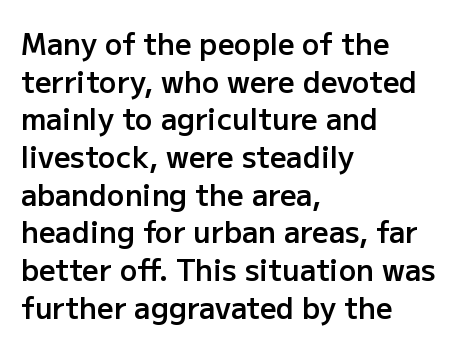
The image shows 29 px semibold sans-serif type, upright; set left-aligned, normal line spacing (1.3x), normal letter spacing, not underlined; low stroke contrast and a medium x-height.
